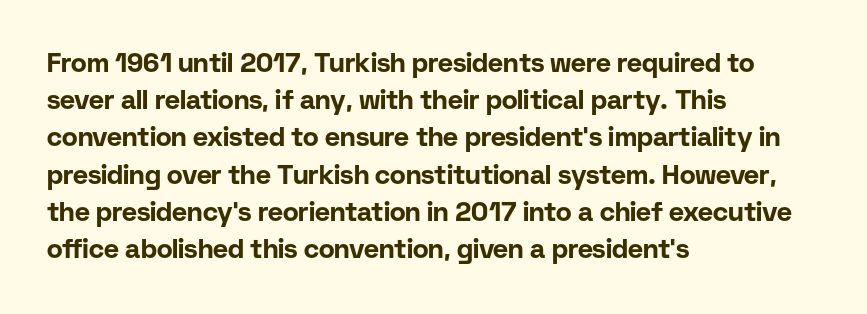
The image shows 26 px bold type, upright; set left-aligned, normal line spacing (1.43x), normal letter spacing, not underlined.
